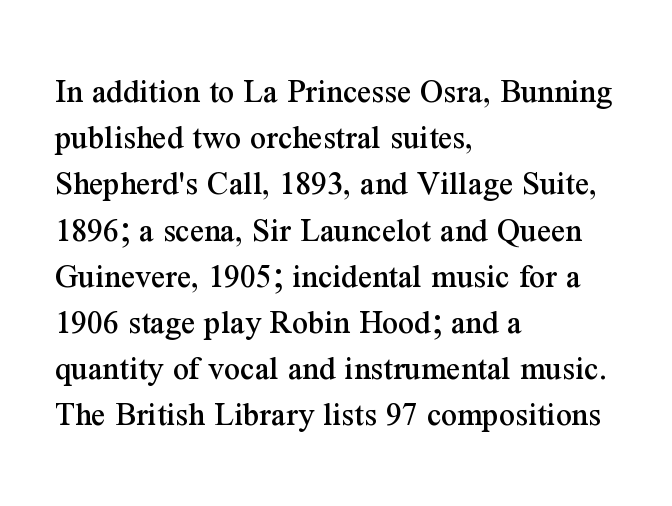
Regular leading. A typesetter would label this face a serif. Character widths vary here, with narrow letters taking less room than wide ones. Look at the tracking — it's just the regular setting, nothing added. Leftover space on each line is placed entirely after the last word.
